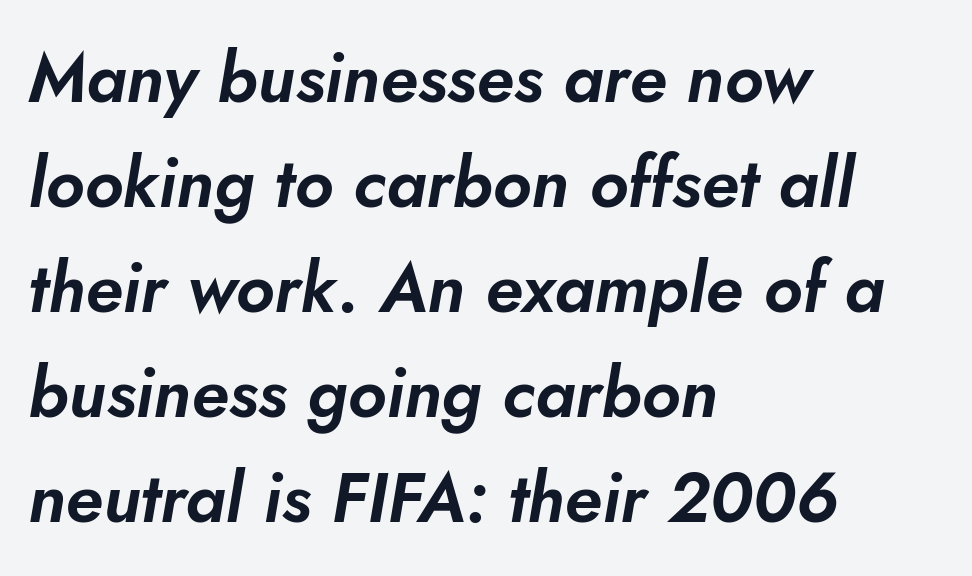
{"italic": "yes", "lean": "right", "slant_degrees": 10, "width": "normal", "stroke_contrast": "low", "x_height": "small", "monospaced": "no", "underline": "no", "align": "left", "line_spacing": "normal", "line_spacing_ratio": 1.52, "letter_spacing": "normal", "letter_spacing_em": 0.0, "glyph_px": 69}
